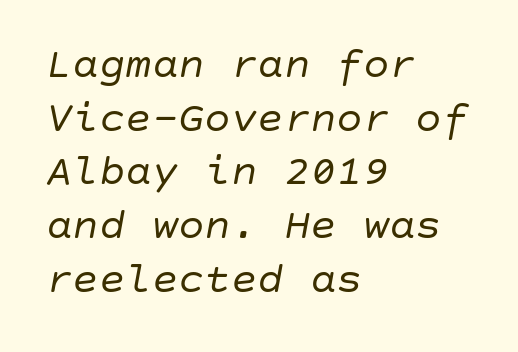
Slant detected: the letters are inclined. Has an underline been added? It has not. A classic flush-left, rag-right setting is used for this passage. This rendering leaves character spacing at its baseline value.
